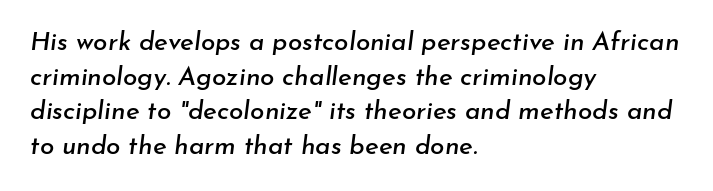
This rendering features lettering with no underline. Regular leading. The specimen reads as italic at a glance. Caption: multi-line text, flush left, ragged right. Words appear dense and cohesive because spacing is normal.
